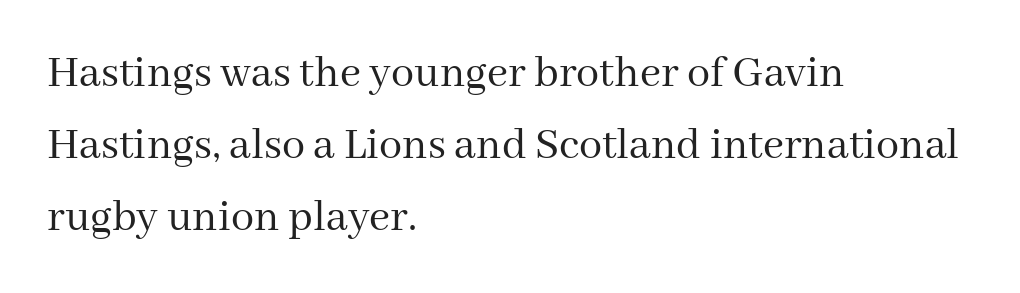
The image shows 46 px regular-weight serif type, upright; set left-aligned, normal line spacing (1.56x), normal letter spacing, not underlined; medium stroke contrast and a medium x-height.
